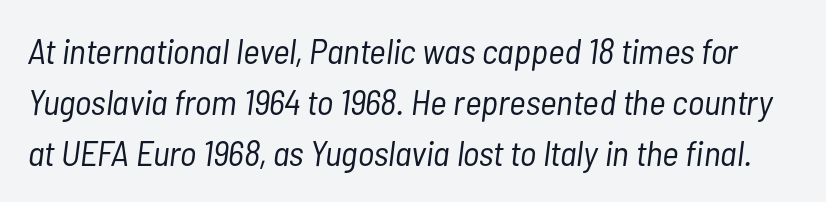
Q: Is the text bold? A: No.
Q: Is the text italic (slanted)? A: Yes, it leans right by about 7 degrees.
Q: Is the text underlined? A: No.
Q: Is the spacing between letters normal or unusually wide? A: Normal.
Q: Is the spacing between lines tight, normal or loose? A: Normal.
Q: Width (condensed, normal, or wide)? A: Condensed.
Q: Stroke contrast? A: Low.
Q: x-height? A: Medium.
Q: Monospaced? A: No.
